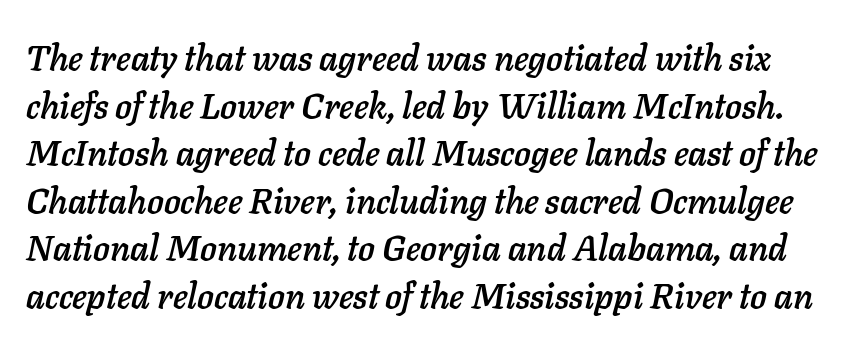
The image shows 35 px text type, italic (leaning right); set normal line spacing (1.36x), normal letter spacing, not underlined; low stroke contrast and a medium x-height.
